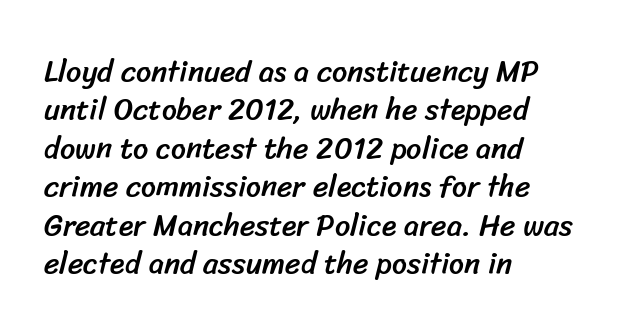
Honestly, the letter spacing is just normal — you wouldn't notice it. Looks like regular typesetting: each glyph gets only the width it needs. If you drew a ruler down the left edge, every line would touch it. Lines of text with bare space underneath. The font family rendered here belongs to the sans-serif group. Vertical spacing — default.
